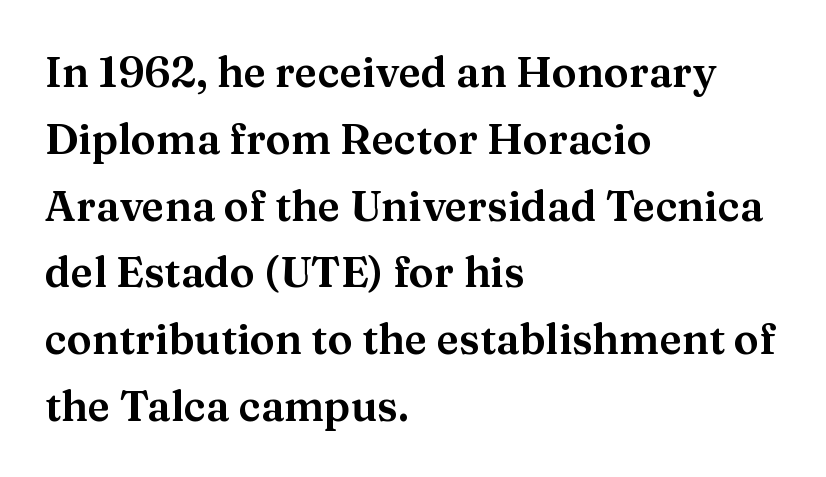
Small tapered or slab feet sit at the stroke ends, so this counts as serif. Italic: no, the glyphs are upright roman. Regular leading. Alignment: flush left. Does extra space separate the letters? No, they use regular spacing. Each row of text sits above clean, open space.
